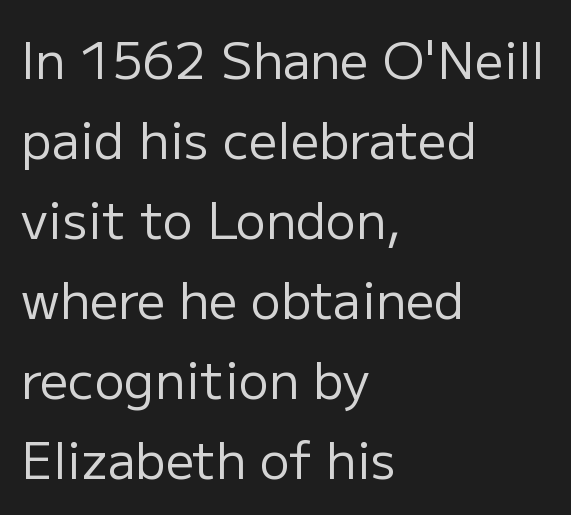
{"serif": "no", "italic": "no", "bold": "no", "weight": "regular", "width": "normal", "stroke_contrast": "low", "x_height": "medium", "monospaced": "no", "underline": "no", "align": "left", "line_spacing": "normal", "line_spacing_ratio": 1.6, "letter_spacing": "normal", "letter_spacing_em": 0.0, "glyph_px": 50}
